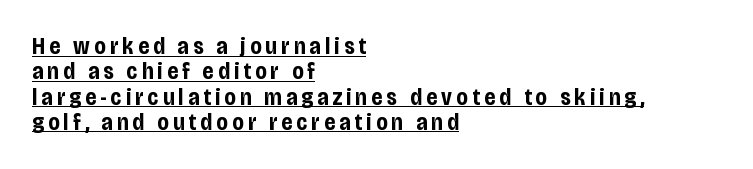
{"italic": "no", "bold": "yes", "underline": "yes", "align": "left", "line_spacing": "tight", "line_spacing_ratio": 1.1, "glyph_px": 23}
